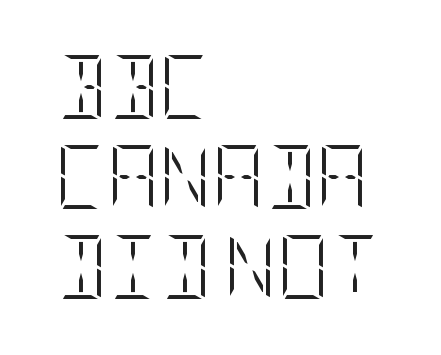
{"italic": "no", "bold": "no", "weight": "light", "width": "condensed", "stroke_contrast": "low", "x_height": "large", "underline": "no", "align": "left", "line_spacing": "normal", "line_spacing_ratio": 1.41, "letter_spacing": "normal", "letter_spacing_em": 0.0, "glyph_px": 64}
